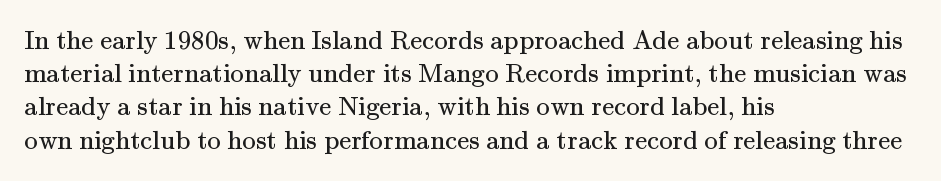
Q: Is the text bold? A: No.
Q: Is the text italic (slanted)? A: No, it is upright.
Q: Is the text underlined? A: No.
Q: How is the paragraph aligned? A: Left-aligned.
Q: Is the spacing between letters normal or unusually wide? A: Normal.
